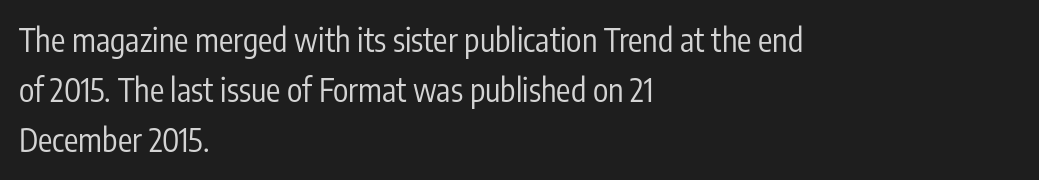
The image shows 32 px regular-weight, condensed sans-serif type, upright; set left-aligned, normal line spacing (1.57x), normal letter spacing, not underlined; low stroke contrast and a medium x-height.
